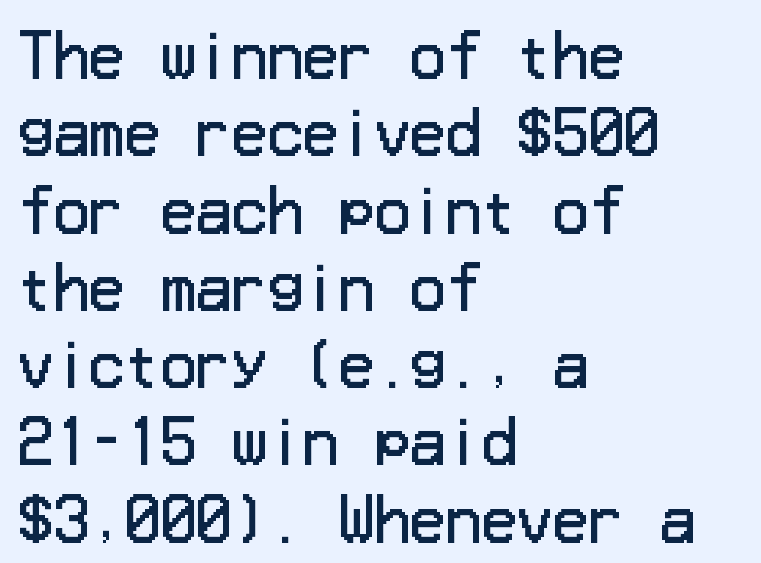
Q: Is the text bold? A: No.
Q: Is the text italic (slanted)? A: No, it is upright.
Q: Is the typeface a serif or a sans-serif typeface? A: Sans-serif.
Q: Is the text underlined? A: No.
Q: How is the paragraph aligned? A: Left-aligned.
Q: Is the spacing between letters normal or unusually wide? A: Normal.
Q: Is the spacing between lines tight, normal or loose? A: Normal.
Q: Width (condensed, normal, or wide)? A: Normal.
Q: Stroke contrast? A: Low.
Q: x-height? A: Medium.
